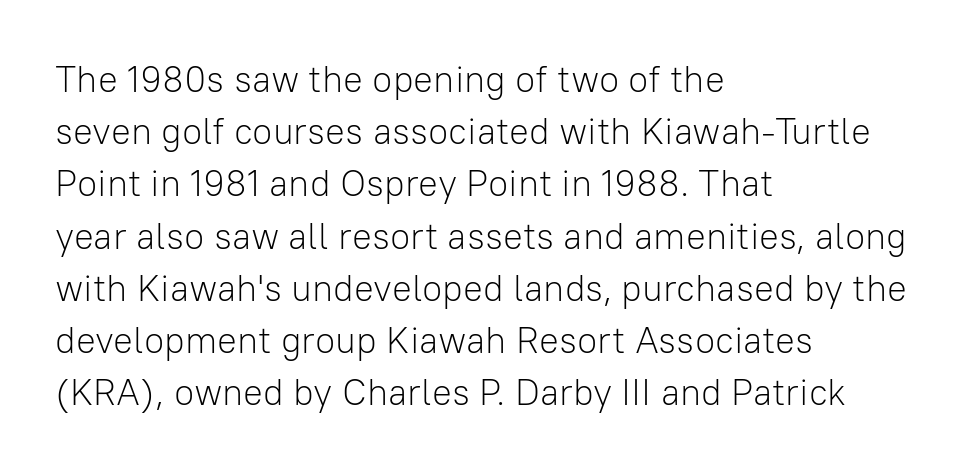
Q: Is the text bold? A: No.
Q: Is the text italic (slanted)? A: No, it is upright.
Q: Is the typeface a serif or a sans-serif typeface? A: Sans-serif.
Q: Is the text underlined? A: No.
Q: How is the paragraph aligned? A: Left-aligned.
Q: Is the spacing between letters normal or unusually wide? A: Normal.
Q: Is the spacing between lines tight, normal or loose? A: Normal.
Q: Width (condensed, normal, or wide)? A: Normal.
Q: Stroke contrast? A: Low.
Q: x-height? A: Medium.
Q: Monospaced? A: No.
